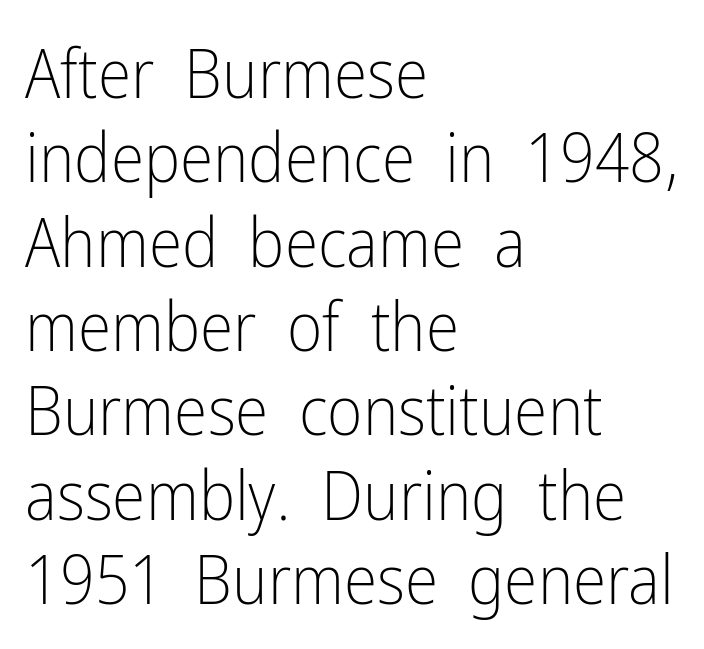
The image shows 68 px light, condensed sans-serif type, upright; set left-aligned, line spacing 1.24x, normal letter spacing, not underlined; low stroke contrast and a medium x-height.
